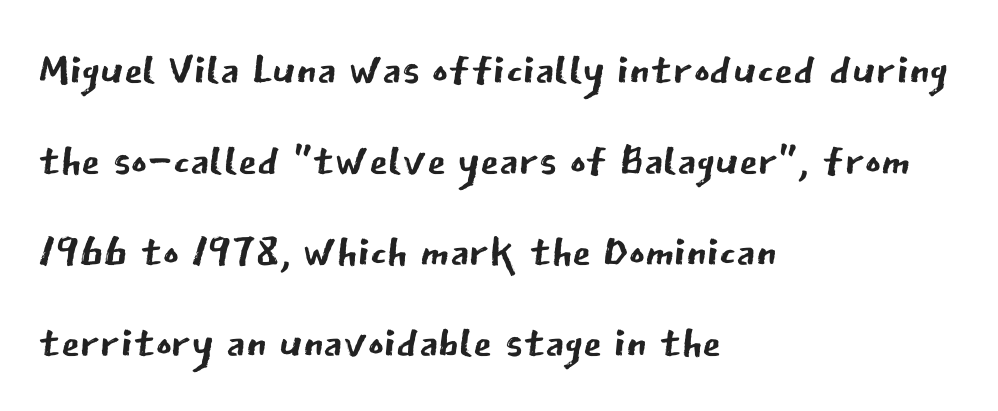
Q: Is the text bold? A: No.
Q: Is the text italic (slanted)? A: No, it is upright.
Q: Is the typeface a serif or a sans-serif typeface? A: Sans-serif.
Q: Is the text underlined? A: No.
Q: How is the paragraph aligned? A: Left-aligned.
Q: Is the spacing between letters normal or unusually wide? A: Normal.
Q: Is the spacing between lines tight, normal or loose? A: Normal.
Q: Width (condensed, normal, or wide)? A: Normal.
Q: Stroke contrast? A: Low.
Q: x-height? A: Medium.
Q: Monospaced? A: No.
